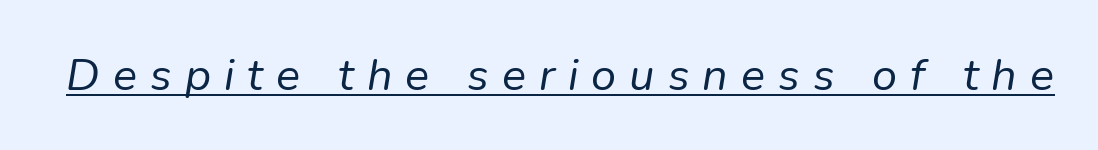
Q: Is the text bold? A: No.
Q: Is the text italic (slanted)? A: Yes, it leans right by about 9 degrees.
Q: Is the text underlined? A: Yes.
Q: Is the spacing between letters normal or unusually wide? A: Unusually wide.
Q: Width (condensed, normal, or wide)? A: Normal.
Q: Stroke contrast? A: Low.
Q: x-height? A: Medium.
Q: Monospaced? A: No.
